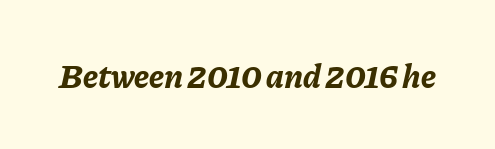
The image shows 34 px bold type, italic (leaning right); set normal letter spacing, not underlined; low stroke contrast and a medium x-height.
